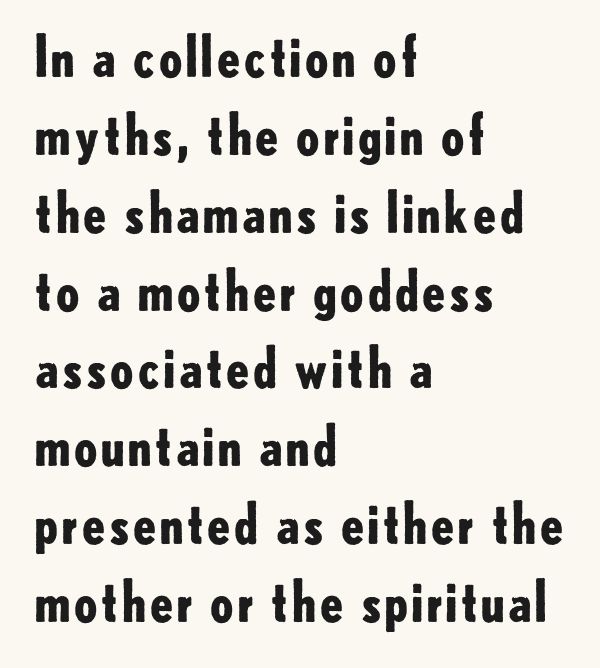
{"serif": "no", "italic": "no", "bold": "yes", "weight": "bold", "width": "normal", "stroke_contrast": "low", "x_height": "small", "monospaced": "no", "underline": "no", "align": "left", "line_spacing": "normal", "line_spacing_ratio": 1.39, "letter_spacing": "normal", "letter_spacing_em": 0.0, "glyph_px": 56}
